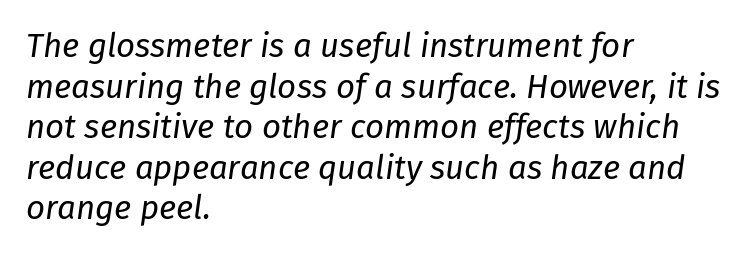
The image shows 33 px regular-weight type, italic (leaning right); set left-aligned, line spacing 1.23x, normal letter spacing, not underlined; low stroke contrast and a medium x-height.
